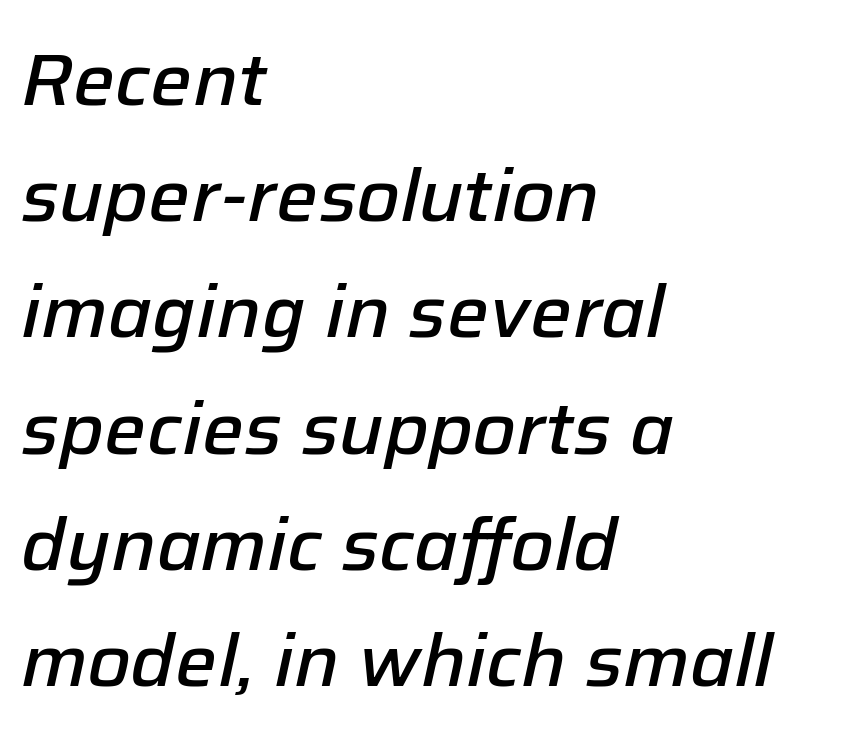
Q: Is the text bold? A: Semi-bold.
Q: Is the text italic (slanted)? A: Yes, it leans right by about 12 degrees.
Q: Is the text underlined? A: No.
Q: How is the paragraph aligned? A: Left-aligned.
Q: Is the spacing between letters normal or unusually wide? A: Normal.
Q: Is the spacing between lines tight, normal or loose? A: Normal.
Q: Width (condensed, normal, or wide)? A: Normal.
Q: Stroke contrast? A: Low.
Q: x-height? A: Medium.
Q: Monospaced? A: No.
